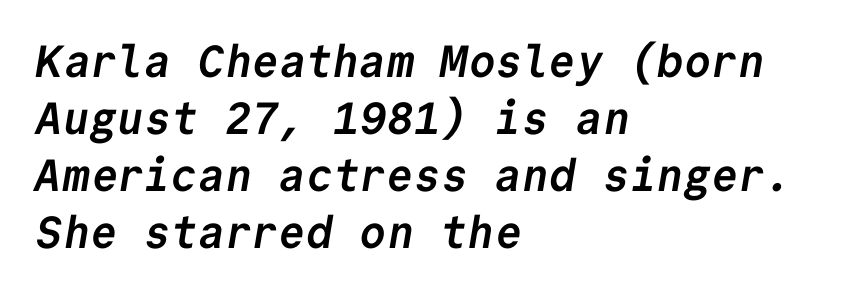
Any mark beneath the type? The region is blank. A normal amount of white space separates one row of letters from the next. There is no visible air inserted between adjacent glyphs. Each line starts at the same left margin while the right side varies. The face used here is monospaced, like something from a code editor. This sample uses a sans-serif face.
